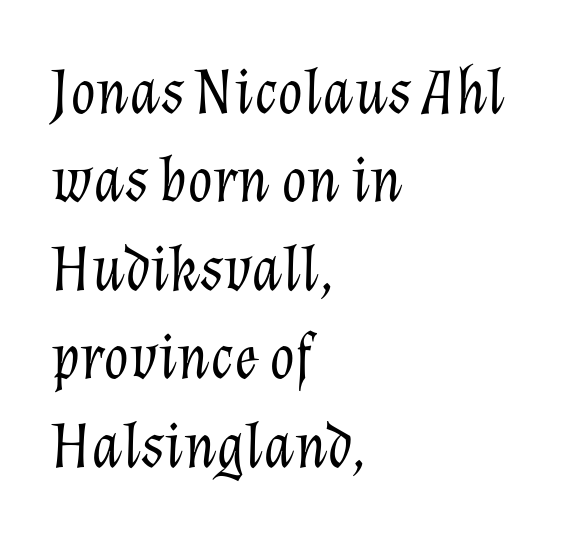
The image shows 65 px light type, italic (leaning right); set left-aligned, normal line spacing (1.36x), normal letter spacing, not underlined; low stroke contrast and a medium x-height.
